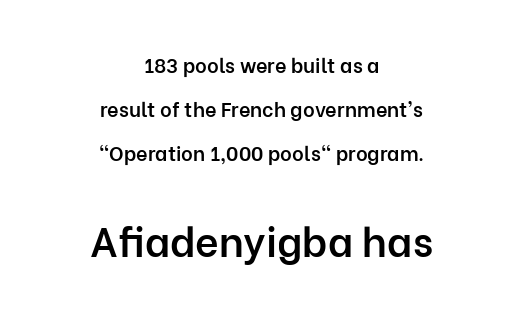
The strip under each line holds only bare page. No feet cap the strokes, marking this as sans-serif type. The type sits square on the baseline with zero lean. The rendering uses natural spacing where letterforms have individual widths. Between one letter and the next there's only the usual sliver of space. Is the lower block the larger one? Yes — the lower block carries the bigger type.
